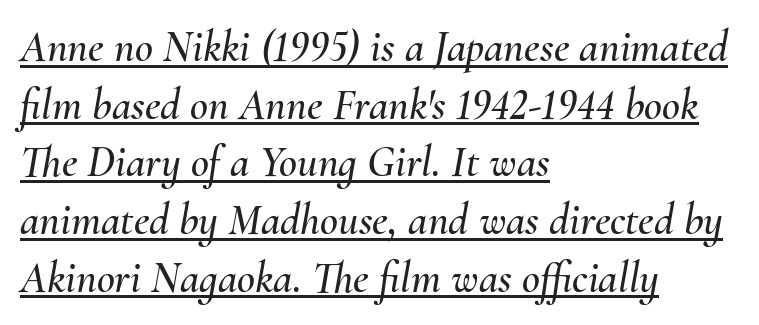
What decoration does the sample have? An underline. Designer's note — italics engaged. Compared with typical paragraphs, the rows here are spaced about the same. No extra tracking has been applied to these lines. Note the varied advance widths — an 'i' is clearly narrower than an 'm'. A student would call this left alignment; a typographer would say flush left, rag right.
